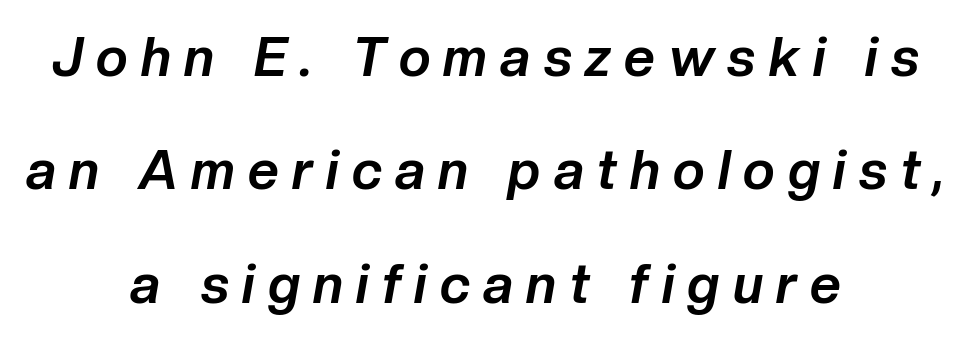
It's the slanting kind of type. These lines stand farther apart than default settings would place them. The face used here is proportionally spaced, like ordinary book or web type. Substantial extra tracking has been applied to these lines. The gap between lines stays unmarked. Where is the straight margin? There isn't one; the lines are centered.
